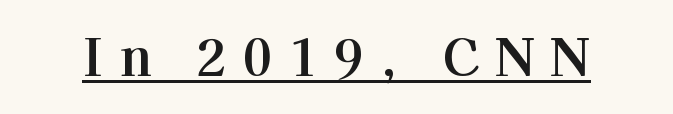
The image shows 51 px serif type, upright; set unusually wide letter spacing (+0.31 em), underlined; high stroke contrast and a medium x-height.
